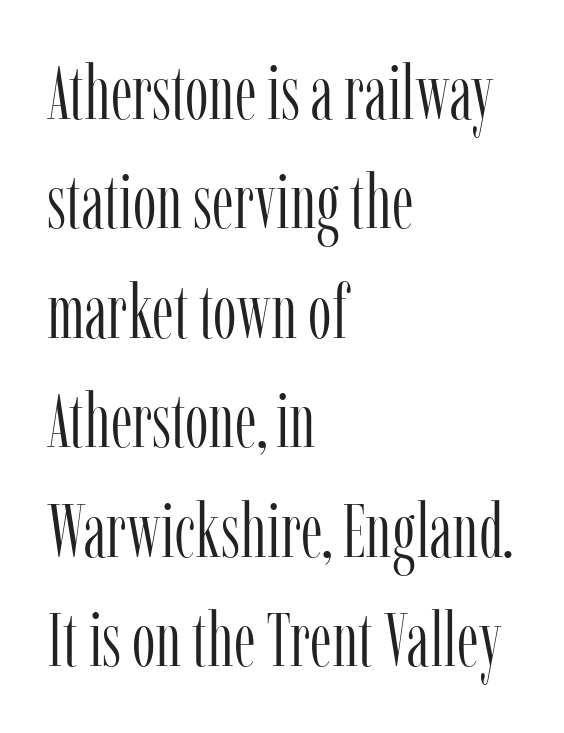
{"serif": "yes", "italic": "no", "bold": "no", "weight": "light", "width": "condensed", "stroke_contrast": "low", "x_height": "medium", "monospaced": "no", "underline": "no", "align": "left", "line_spacing": "normal", "line_spacing_ratio": 1.46, "letter_spacing": "normal", "letter_spacing_em": 0.0, "glyph_px": 75}
